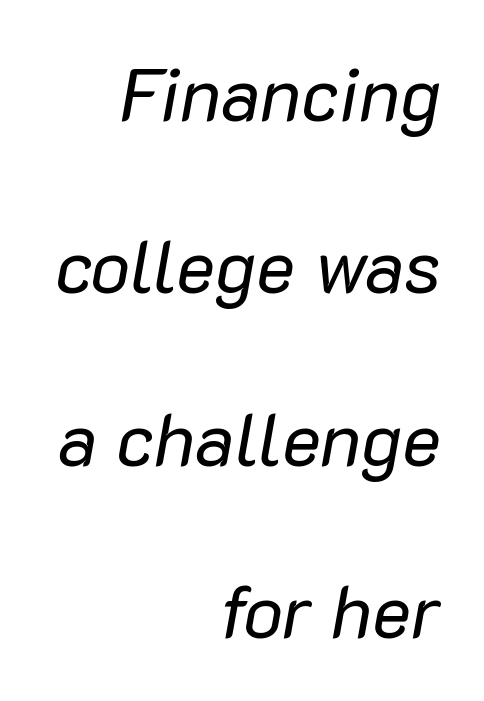
Q: Is the text bold? A: No.
Q: Is the text italic (slanted)? A: Yes, it leans right by about 10 degrees.
Q: Is the text underlined? A: No.
Q: How is the paragraph aligned? A: Right-aligned.
Q: Is the spacing between letters normal or unusually wide? A: Normal.
Q: Is the spacing between lines tight, normal or loose? A: Loose.
Q: Width (condensed, normal, or wide)? A: Normal.
Q: Stroke contrast? A: Low.
Q: x-height? A: Medium.
Q: Monospaced? A: No.
